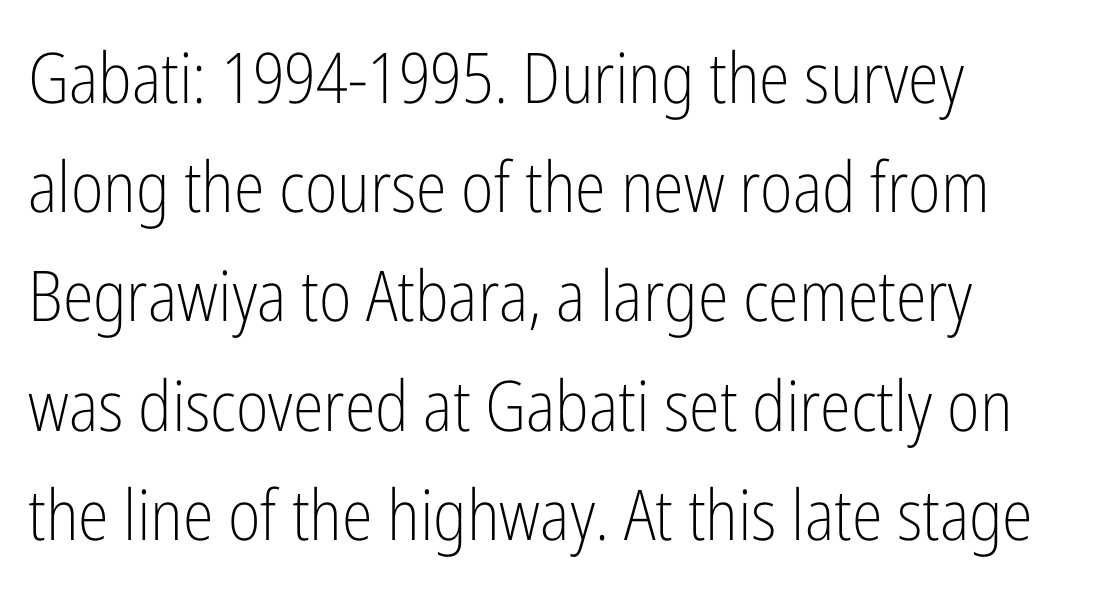
Descender tails drop into unmarked territory. Nothing sits at the stroke ends, so this counts as sans-serif. The setting favours the left margin, as ordinary paragraphs usually do. Each stroke keeps to a modest, everyday thickness or less.
